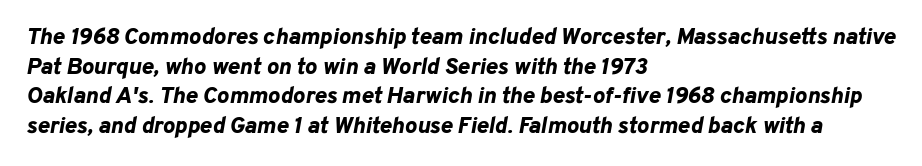
The image shows 23 px bold type, italic (leaning right); set left-aligned, normal line spacing (1.29x), normal letter spacing, not underlined.
